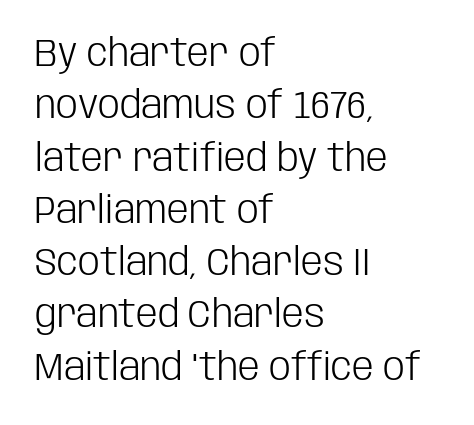
Q: Is the text bold? A: No.
Q: Is the text italic (slanted)? A: No, it is upright.
Q: Is the typeface a serif or a sans-serif typeface? A: Sans-serif.
Q: Is the text underlined? A: No.
Q: How is the paragraph aligned? A: Left-aligned.
Q: Is the spacing between letters normal or unusually wide? A: Normal.
Q: Is the spacing between lines tight, normal or loose? A: Normal.
Q: Width (condensed, normal, or wide)? A: Condensed.
Q: Stroke contrast? A: Low.
Q: x-height? A: Large.
Q: Monospaced? A: No.
